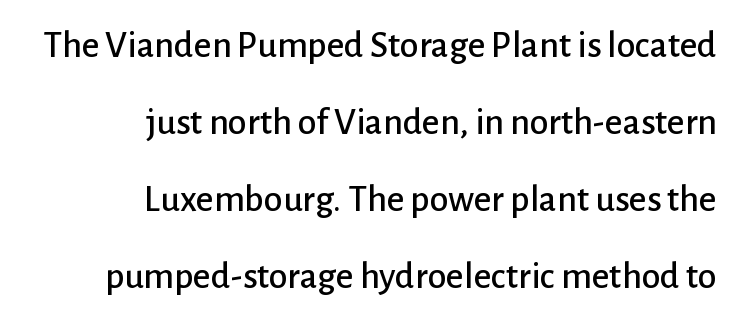
{"serif": "no", "italic": "no", "width": "normal", "stroke_contrast": "low", "x_height": "medium", "monospaced": "no", "underline": "no", "align": "right", "line_spacing": "loose", "line_spacing_ratio": 2.03, "letter_spacing": "normal", "letter_spacing_em": 0.0, "glyph_px": 38}
